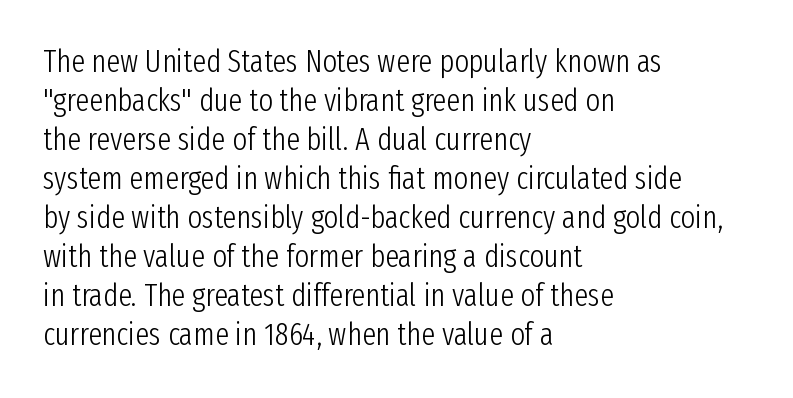
The image shows 31 px light, condensed sans-serif type, upright; set left-aligned, normal line spacing (1.26x), normal letter spacing, not underlined; low stroke contrast and a medium x-height.
